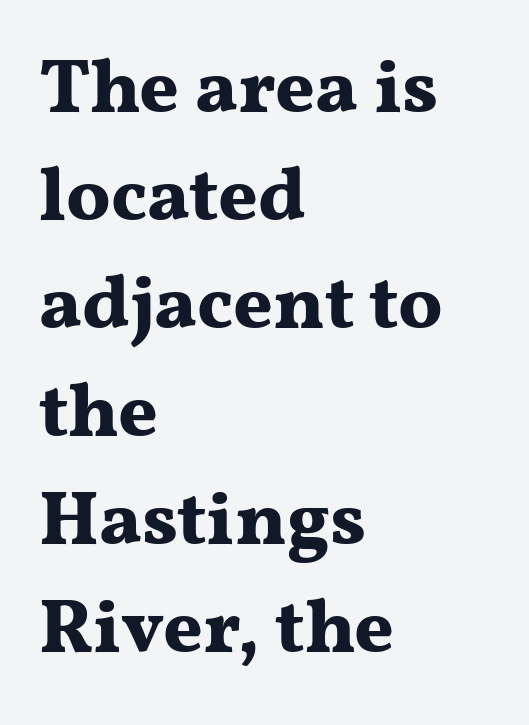
Q: Is the text bold? A: Yes.
Q: Is the text italic (slanted)? A: No, it is upright.
Q: Is the typeface a serif or a sans-serif typeface? A: Serif.
Q: Is the text underlined? A: No.
Q: How is the paragraph aligned? A: Left-aligned.
Q: Is the spacing between letters normal or unusually wide? A: Normal.
Q: Is the spacing between lines tight, normal or loose? A: Normal.
Q: Width (condensed, normal, or wide)? A: Wide.
Q: Stroke contrast? A: Medium.
Q: x-height? A: Medium.
Q: Monospaced? A: No.
